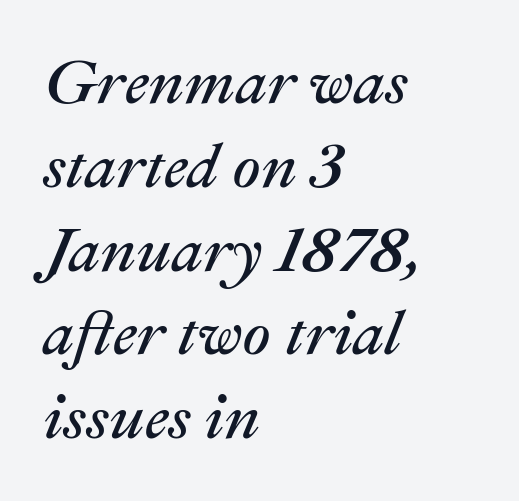
{"italic": "yes", "lean": "right", "slant_degrees": 22, "bold": "no", "weight": "regular", "width": "normal", "stroke_contrast": "medium", "x_height": "medium", "monospaced": "no", "underline": "no", "align": "left", "line_spacing": "normal", "line_spacing_ratio": 1.33, "letter_spacing": "normal", "letter_spacing_em": 0.0, "glyph_px": 63}
